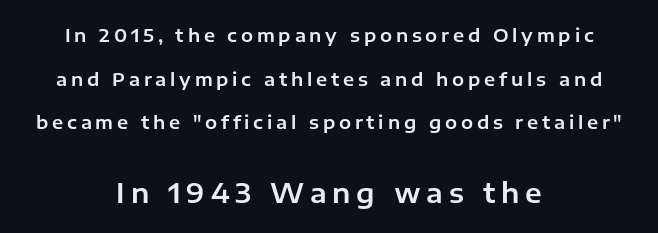
The image shows 27 px text type, upright; set centered, loose line spacing (2.42x), unusually wide letter spacing (+0.21 em), not underlined; the second (bottom) block is 1.5x larger.
